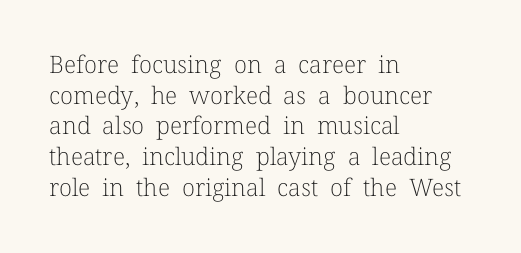
{"italic": "no", "bold": "no", "underline": "no", "align": "left", "line_spacing": "normal", "line_spacing_ratio": 1.28, "letter_spacing": "normal", "letter_spacing_em": 0.0, "glyph_px": 24}
